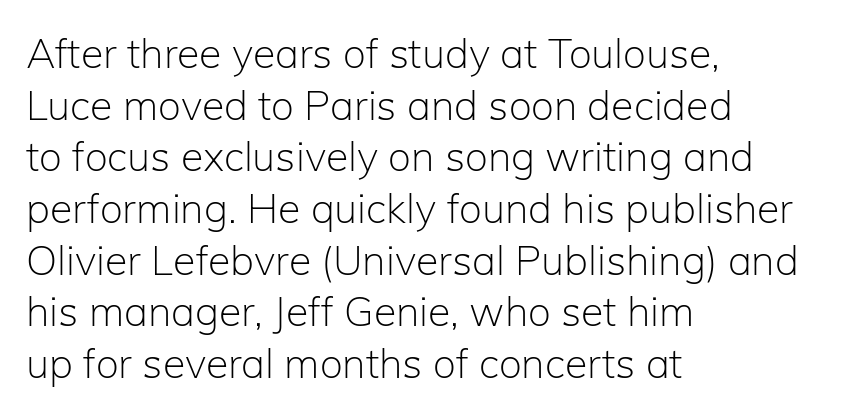
The weight tops out at a normal text grade. These lines are set flush left with a ragged right edge. Here the designer chose a conventional face with non-uniform glyph widths. Between one letter and the next there's only the usual sliver of space. Line spacing here is normal.
